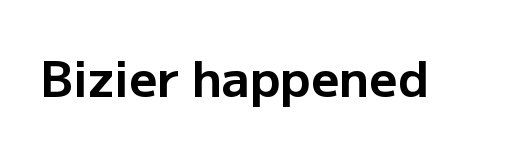
Caption: bold face, heavy strokes. The space beneath each line is pristine and unruled. The letters advance in unequal steps, a hallmark of proportional type. You can tell from the bare stems that sans-serif type was used. If you drew a line through each stem, it would be perfectly vertical.
